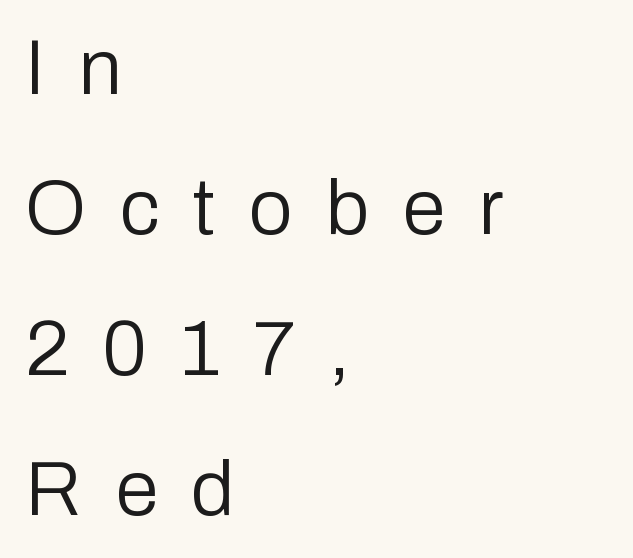
The letters stand upright; this is a roman face. Short and long lines alike share a common starting point at left. Nothing heavy about these letters — not bold at all. The string is rendered with underlining switched off. The letters carry no serifs — their stems end cleanly without finishing strokes.
